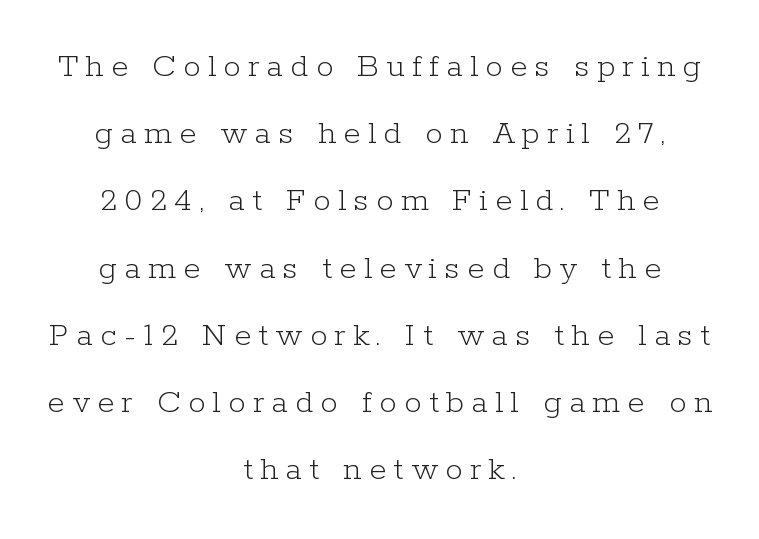
The image shows 35 px light serif type, upright; set centered, loose line spacing (1.92x), unusually wide letter spacing (+0.21 em), not underlined; low stroke contrast and a medium x-height.
